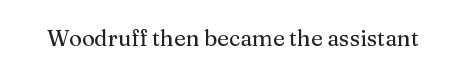
The image shows 22 px text type, upright; set normal letter spacing, not underlined.
